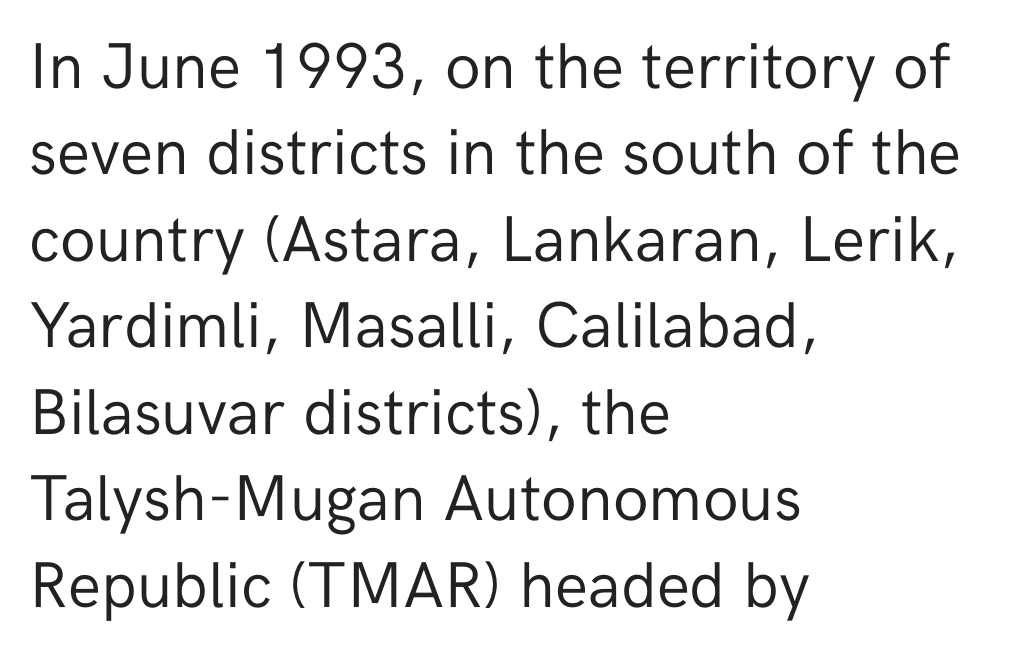
Weight class: somewhere from thin through regular. Tracking value appears to be zero — textbook default spacing. Caption: multi-line text, flush left, ragged right. Characters remain perfectly vertical along every line. Horizontal bands of white between lines are of average thickness.
